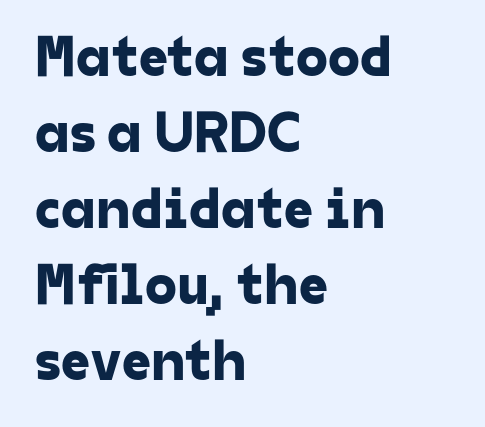
The image shows 58 px sans-serif type; set left-aligned, normal line spacing (1.31x), normal letter spacing, not underlined; low stroke contrast and a medium x-height.
